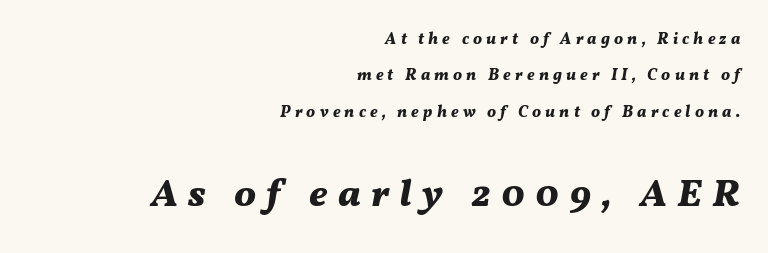
{"italic": "yes", "lean": "right", "slant_degrees": 11, "bold": "yes", "weight": "bold", "width": "normal", "stroke_contrast": "medium", "x_height": "medium", "monospaced": "no", "underline": "no", "align": "right", "line_spacing": "loose", "line_spacing_ratio": 2.27, "letter_spacing": "wide", "letter_spacing_em": 0.26, "larger_block": "second", "size_ratio": 2.44, "glyph_px": 39}
